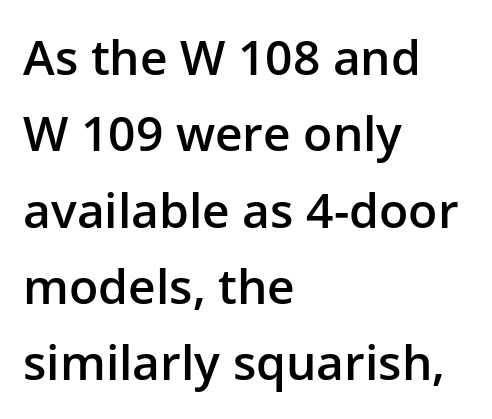
Q: Is the text bold? A: Semi-bold.
Q: Is the text italic (slanted)? A: No, it is upright.
Q: Is the typeface a serif or a sans-serif typeface? A: Sans-serif.
Q: Is the text underlined? A: No.
Q: How is the paragraph aligned? A: Left-aligned.
Q: Is the spacing between letters normal or unusually wide? A: Normal.
Q: Is the spacing between lines tight, normal or loose? A: Normal.
Q: Width (condensed, normal, or wide)? A: Normal.
Q: Stroke contrast? A: Low.
Q: x-height? A: Medium.
Q: Monospaced? A: No.
